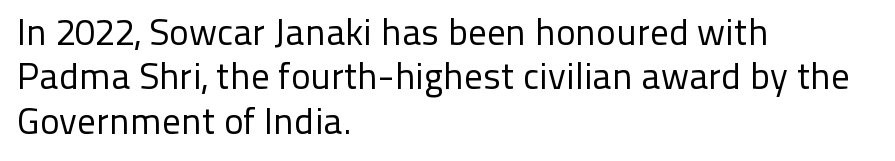
{"serif": "no", "italic": "no", "bold": "no", "weight": "regular", "width": "normal", "stroke_contrast": "low", "x_height": "medium", "monospaced": "no", "underline": "no", "align": "left", "line_spacing_ratio": 1.2, "letter_spacing": "normal", "letter_spacing_em": 0.0, "glyph_px": 37}
